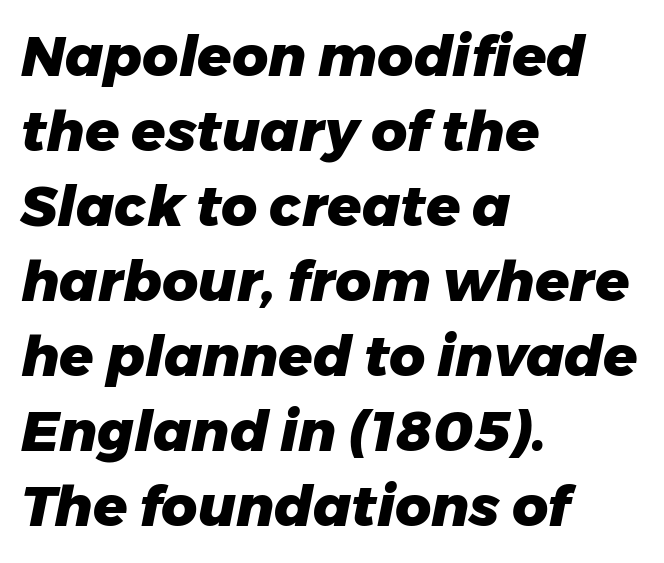
{"italic": "yes", "lean": "right", "slant_degrees": 11, "bold": "yes", "weight": "heavy", "width": "normal", "stroke_contrast": "low", "x_height": "medium", "monospaced": "no", "underline": "no", "align": "left", "line_spacing": "normal", "line_spacing_ratio": 1.34, "letter_spacing": "normal", "letter_spacing_em": 0.0, "glyph_px": 56}
